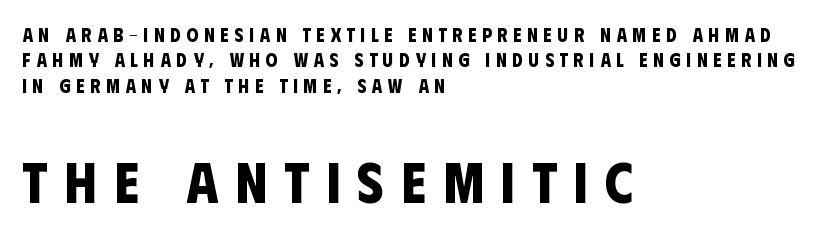
The image shows 57 px bold, condensed sans-serif type; set left-aligned, normal line spacing (1.34x), unusually wide letter spacing (+0.3 em), not underlined; the second (bottom) block is 3.0x larger; low stroke contrast and a large x-height.
